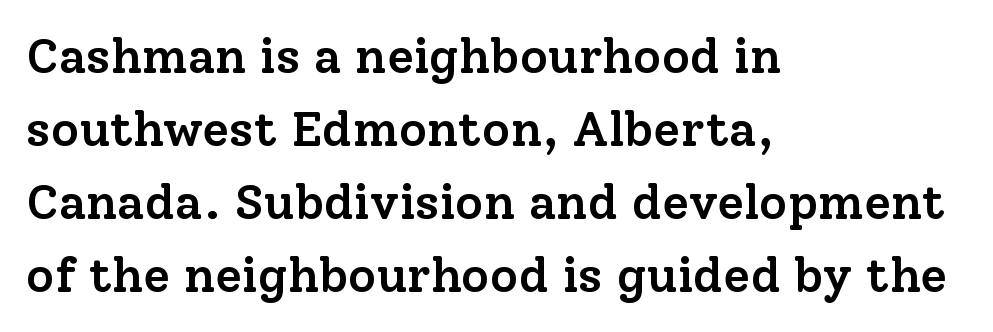
{"serif": "yes", "italic": "no", "bold": "semi", "weight": "semibold", "width": "normal", "stroke_contrast": "low", "x_height": "medium", "monospaced": "no", "underline": "no", "align": "left", "line_spacing": "normal", "line_spacing_ratio": 1.49, "letter_spacing": "normal", "letter_spacing_em": 0.0, "glyph_px": 49}
